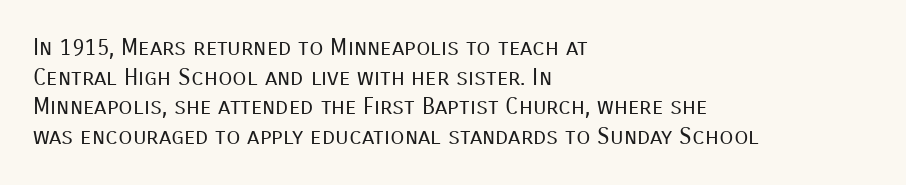
The lines sit at an ordinary, default distance from one another. The rag falls on the right side of this text block. The characters are drawn with everyday or finer stroke widths. Descender tails drop into unmarked territory.
